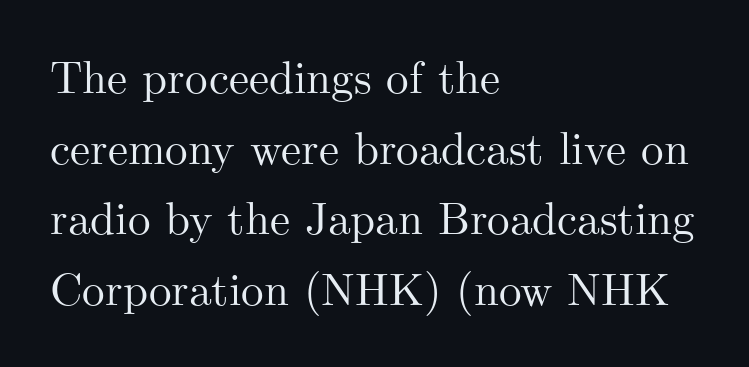
Q: Is the text italic (slanted)? A: No, it is upright.
Q: Is the typeface a serif or a sans-serif typeface? A: Serif.
Q: Is the text underlined? A: No.
Q: How is the paragraph aligned? A: Left-aligned.
Q: Is the spacing between letters normal or unusually wide? A: Normal.
Q: Is the spacing between lines tight, normal or loose? A: Normal.
Q: Width (condensed, normal, or wide)? A: Normal.
Q: Stroke contrast? A: Medium.
Q: x-height? A: Small.
Q: Monospaced? A: No.
